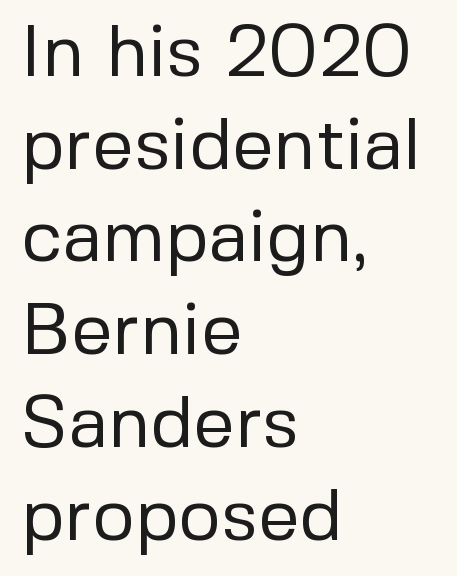
The image shows 73 px regular-weight sans-serif type, upright; set left-aligned, normal line spacing (1.27x), normal letter spacing, not underlined; low stroke contrast and a medium x-height.
